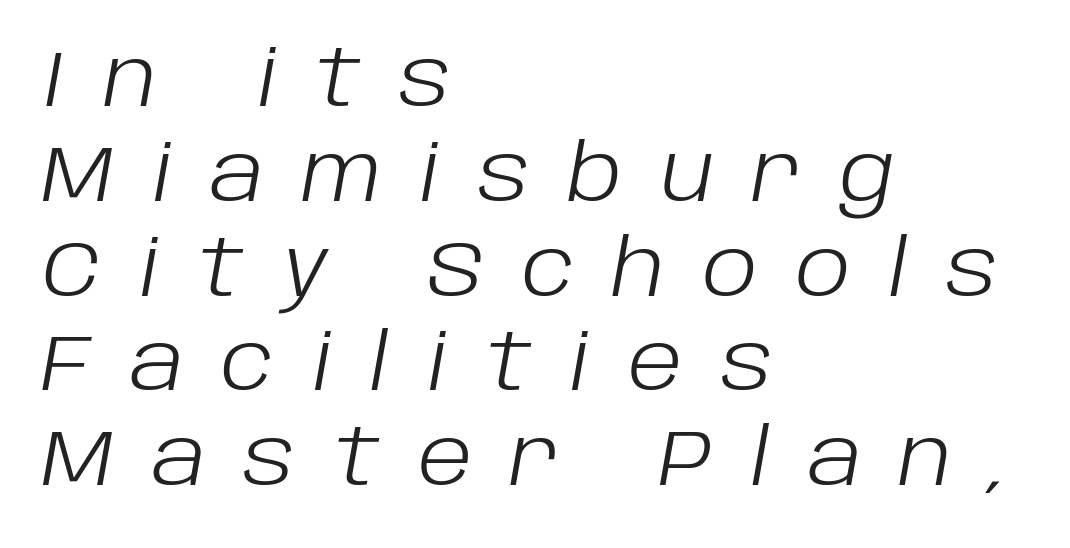
The image shows 79 px light type, italic (leaning right); set left-aligned, line spacing 1.2x, unusually wide letter spacing (+0.48 em), not underlined; low stroke contrast and a large x-height.
